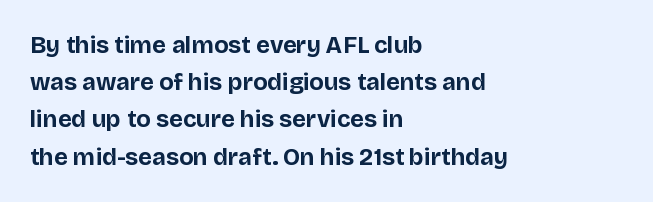
Q: Is the text bold? A: Yes.
Q: Is the text italic (slanted)? A: No, it is upright.
Q: Is the text underlined? A: No.
Q: How is the paragraph aligned? A: Left-aligned.
Q: Is the spacing between letters normal or unusually wide? A: Normal.
Q: Is the spacing between lines tight, normal or loose? A: Normal.
